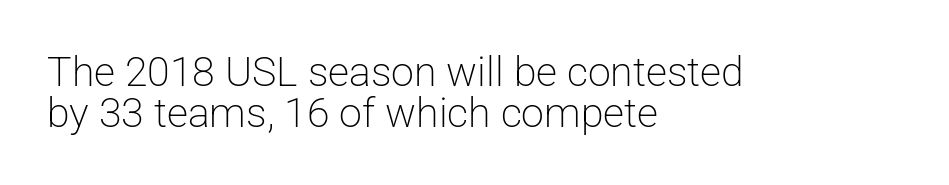
The image shows 41 px light sans-serif type, upright; set left-aligned, tight line spacing (0.99x), normal letter spacing, not underlined; low stroke contrast and a medium x-height.
